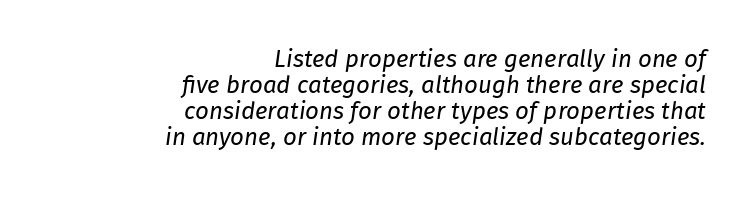
Vertically, the passage feels compressed, each row crowding the next. No extra tracking has been applied to these lines. Right-aligned paragraph, ragged on the left. Weight: not bold — regular or lighter. The strip under each line holds only bare page. Is the type slanted? Yes — the strokes lean at a clear angle.
